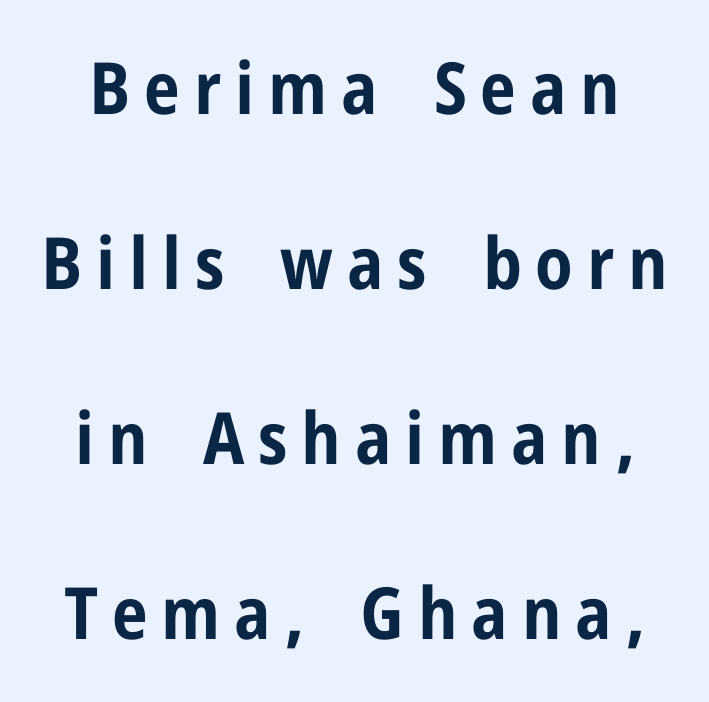
Q: Is the text bold? A: Yes.
Q: Is the text italic (slanted)? A: No, it is upright.
Q: Is the typeface a serif or a sans-serif typeface? A: Sans-serif.
Q: Is the text underlined? A: No.
Q: Is the spacing between lines tight, normal or loose? A: Loose.
Q: Width (condensed, normal, or wide)? A: Condensed.
Q: Stroke contrast? A: Low.
Q: x-height? A: Medium.
Q: Monospaced? A: No.
